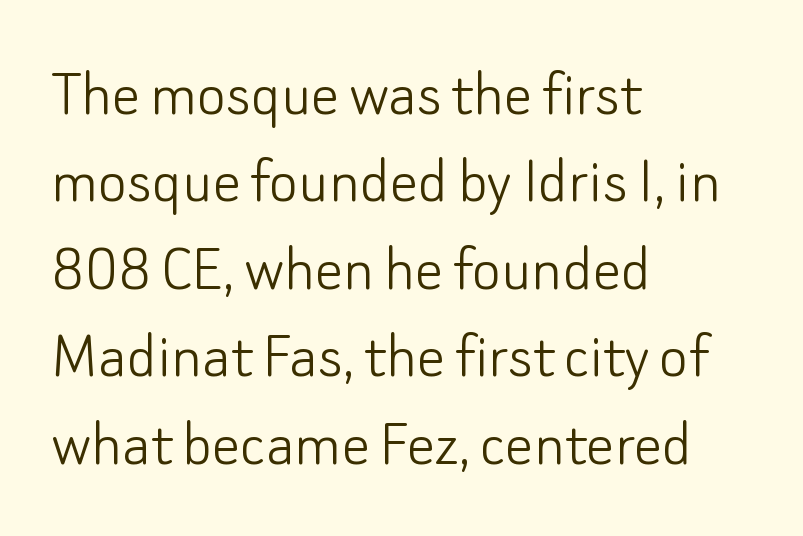
The image shows 70 px light sans-serif type, upright; set left-aligned, normal line spacing (1.25x), normal letter spacing, not underlined; low stroke contrast and a small x-height.
